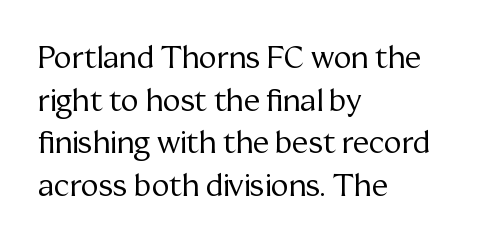
Q: Is the text bold? A: No.
Q: Is the text italic (slanted)? A: No, it is upright.
Q: Is the typeface a serif or a sans-serif typeface? A: Serif.
Q: Is the text underlined? A: No.
Q: How is the paragraph aligned? A: Left-aligned.
Q: Is the spacing between letters normal or unusually wide? A: Normal.
Q: Is the spacing between lines tight, normal or loose? A: Normal.
Q: Width (condensed, normal, or wide)? A: Normal.
Q: Stroke contrast? A: Medium.
Q: x-height? A: Medium.
Q: Monospaced? A: No.
